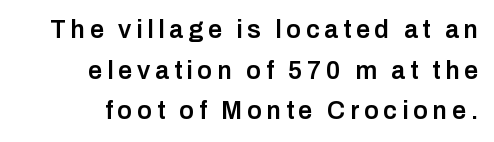
{"italic": "no", "bold": "semi", "underline": "no", "align": "right", "line_spacing": "normal", "line_spacing_ratio": 1.63, "glyph_px": 25}
